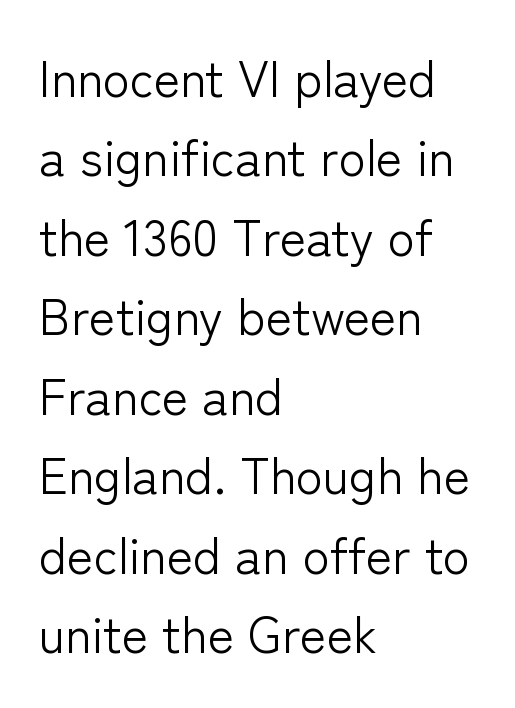
Q: Is the text bold? A: No.
Q: Is the text italic (slanted)? A: No, it is upright.
Q: Is the typeface a serif or a sans-serif typeface? A: Sans-serif.
Q: Is the text underlined? A: No.
Q: How is the paragraph aligned? A: Left-aligned.
Q: Is the spacing between letters normal or unusually wide? A: Normal.
Q: Is the spacing between lines tight, normal or loose? A: Normal.
Q: Width (condensed, normal, or wide)? A: Normal.
Q: Stroke contrast? A: Low.
Q: x-height? A: Medium.
Q: Monospaced? A: No.
